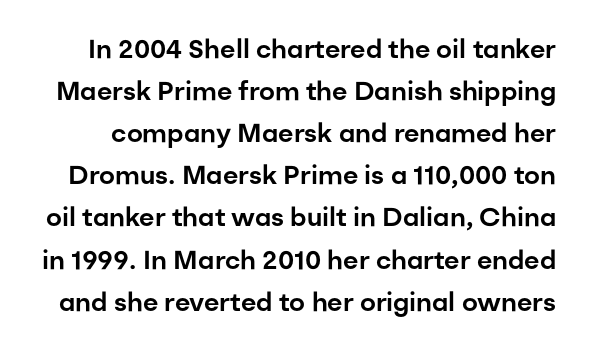
Glance below the letters and you will spot only blank space. The vertical gap from one line to the next is medium. The line texture is even and compact thanks to regular tracking. Quick note: not italic, upright.
